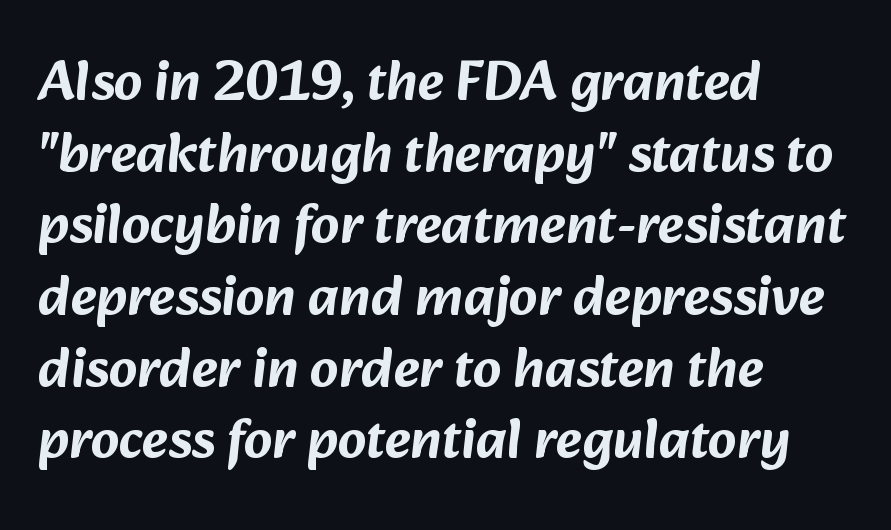
Q: Is the typeface a serif or a sans-serif typeface? A: Sans-serif.
Q: Is the text underlined? A: No.
Q: How is the paragraph aligned? A: Left-aligned.
Q: Is the spacing between letters normal or unusually wide? A: Normal.
Q: Is the spacing between lines tight, normal or loose? A: Normal.
Q: Width (condensed, normal, or wide)? A: Normal.
Q: Stroke contrast? A: Low.
Q: x-height? A: Medium.
Q: Monospaced? A: No.
